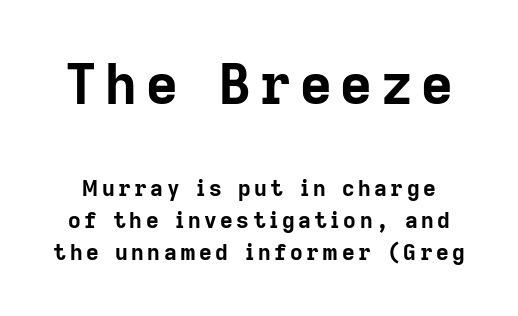
You'd pick this weight for a headline — it's a proper bold. The gap between lines stays unmarked. Does the bottom block carry the larger type? No, the top block does. Grotesque or geometric, the face here clearly has no serifs. The rendering uses natural spacing where letterforms have individual widths. No italicization has been applied; the sample stays upright.
